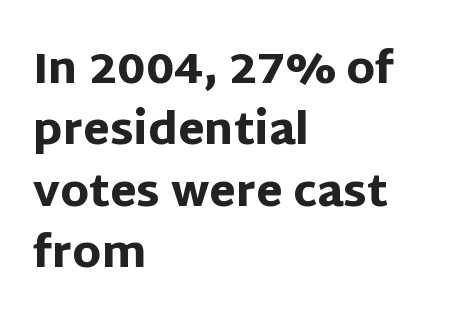
The image shows 43 px heavy sans-serif type, upright; set left-aligned, normal line spacing (1.43x), normal letter spacing, not underlined; low stroke contrast and a large x-height.
